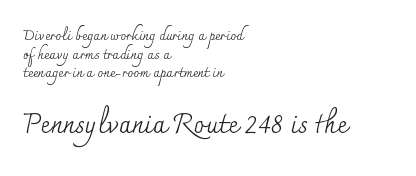
The image shows 27 px text type; set left-aligned, normal line spacing (1.33x), normal letter spacing, not underlined; the second (bottom) block is 1.93x larger.
